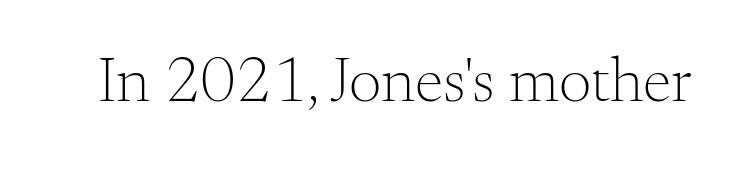
Vertical stems look standard width or narrower in stroke. Quick note: not italic, upright. The area under the type is left untouched. The passage shown is typeset with a serif family. The type is set solid horizontally, with unmodified tracking.
